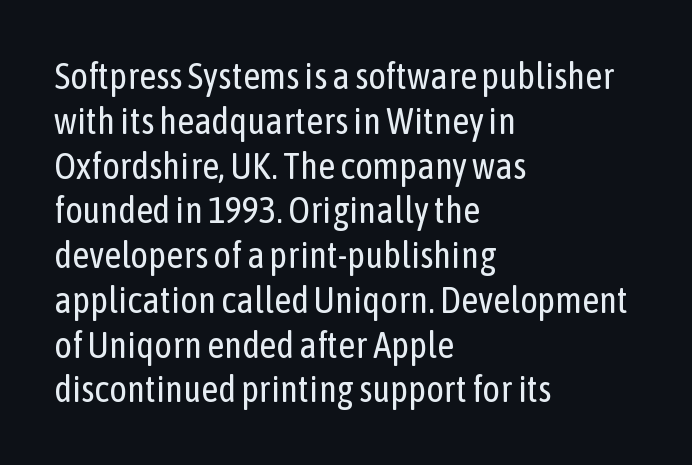
The paragraph shown leans on its left margin. The characters display no serif detailing; their extremities are plain. Here the designer chose a conventional face with non-uniform glyph widths. The horizontal fit of the characters is conventional and even.
